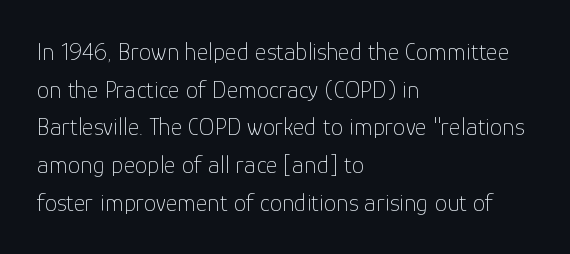
Q: Is the text bold? A: No.
Q: Is the text italic (slanted)? A: No, it is upright.
Q: Is the text underlined? A: No.
Q: How is the paragraph aligned? A: Left-aligned.
Q: Is the spacing between letters normal or unusually wide? A: Normal.
Q: Is the spacing between lines tight, normal or loose? A: Normal.
